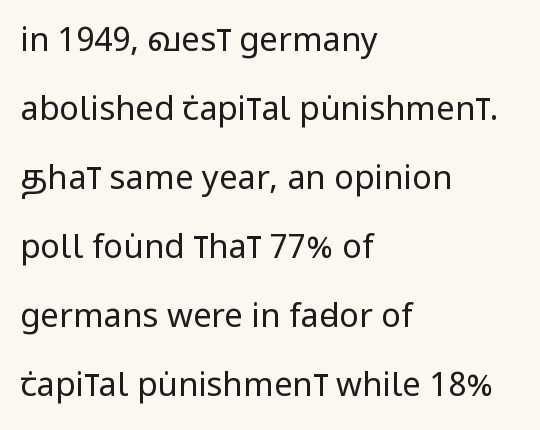
Note the varied advance widths — an 'i' is clearly narrower than an 'm'. The horizontal fit of the characters is conventional and even. Type style note: lacks serifs. Posture: vertical. Compared with a centered layout, this one pins lines to the left instead. The zone under the glyphs is completely vacant.
